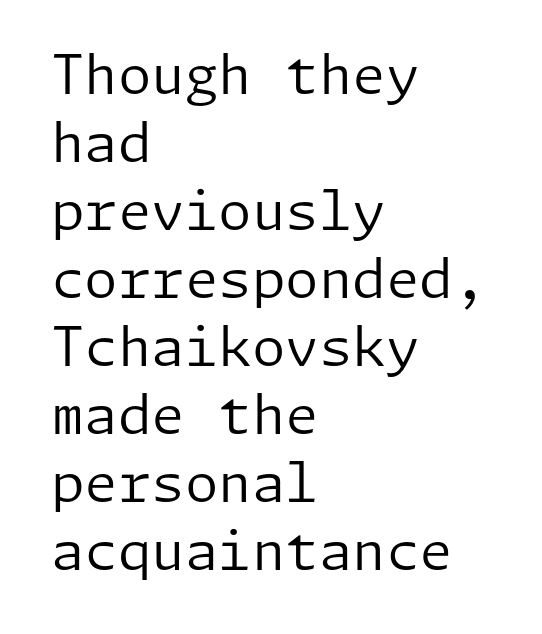
{"serif": "no", "italic": "no", "bold": "no", "weight": "regular", "width": "normal", "stroke_contrast": "low", "x_height": "medium", "underline": "no", "align": "left", "line_spacing": "normal", "line_spacing_ratio": 1.26, "letter_spacing": "normal", "letter_spacing_em": 0.0, "glyph_px": 54}
